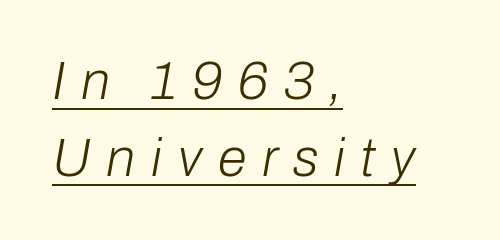
Q: Is the text bold? A: No.
Q: Is the text italic (slanted)? A: Yes, it leans right by about 10 degrees.
Q: Is the text underlined? A: Yes.
Q: How is the paragraph aligned? A: Left-aligned.
Q: Is the spacing between letters normal or unusually wide? A: Unusually wide.
Q: Is the spacing between lines tight, normal or loose? A: Normal.
Q: Width (condensed, normal, or wide)? A: Normal.
Q: Stroke contrast? A: Low.
Q: x-height? A: Medium.
Q: Monospaced? A: No.
